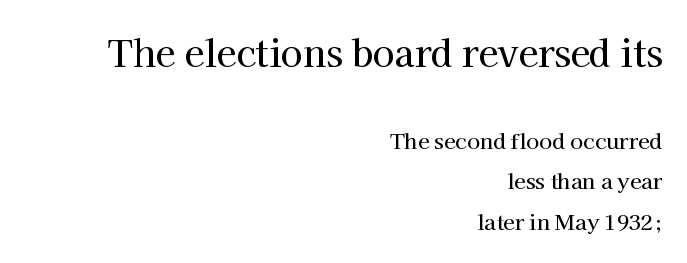
Q: Is the text italic (slanted)? A: No, it is upright.
Q: Is the typeface a serif or a sans-serif typeface? A: Serif.
Q: Is the text underlined? A: No.
Q: How is the paragraph aligned? A: Right-aligned.
Q: Is the spacing between letters normal or unusually wide? A: Normal.
Q: Is the spacing between lines tight, normal or loose? A: Loose.
Q: Which block of text is set in a larger size, the first (top) or the second (bottom)? A: The first (top) one.
Q: Width (condensed, normal, or wide)? A: Normal.
Q: Stroke contrast? A: High.
Q: x-height? A: Medium.
Q: Monospaced? A: No.
